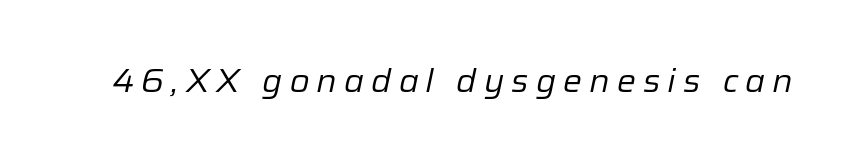
Q: Is the text bold? A: No.
Q: Is the text italic (slanted)? A: Yes, it leans right by about 12 degrees.
Q: Is the text underlined? A: No.
Q: Is the spacing between letters normal or unusually wide? A: Unusually wide.
Q: Width (condensed, normal, or wide)? A: Normal.
Q: Stroke contrast? A: Low.
Q: x-height? A: Medium.
Q: Monospaced? A: No.
